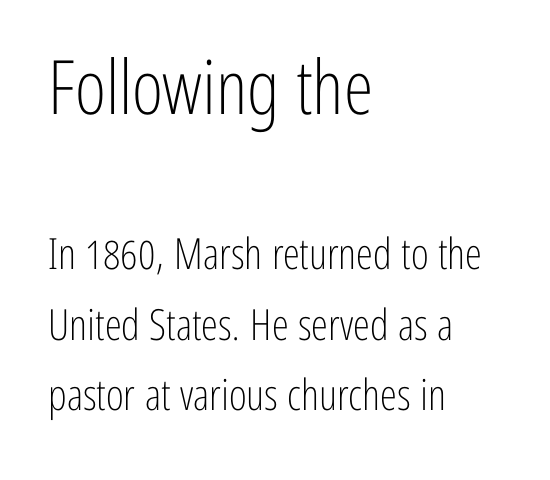
The composition opens big and finishes small. Classification — sans serif. Compared with typical paragraphs, the rows here are spaced about the same. A light-to-regular cut is what we see here. Default kerning and tracking; the words read as compact shapes.
